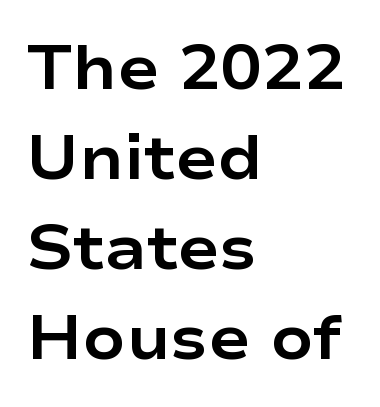
Baseline-to-baseline distance is the conventional proportion of letter height. The lettering holds an erect, upright posture throughout. This is heavy type, rendered in bold. Note the varied advance widths — an 'i' is clearly narrower than an 'm'. One-word summary of the alignment: left.
